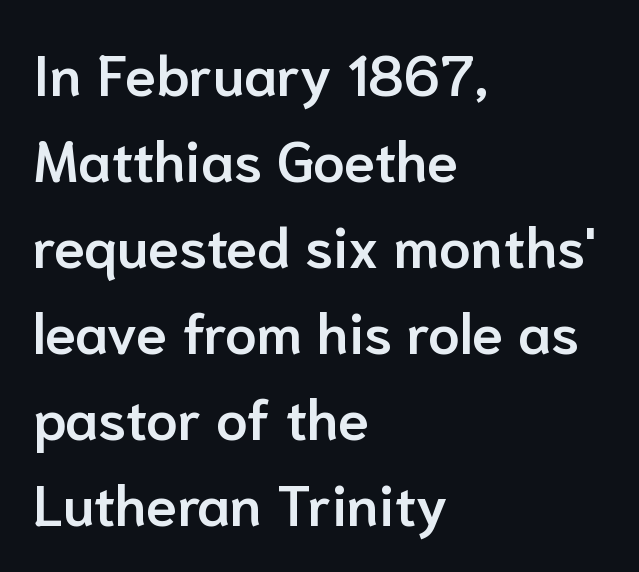
{"serif": "no", "italic": "no", "bold": "semi", "weight": "semibold", "width": "normal", "stroke_contrast": "low", "x_height": "medium", "monospaced": "no", "underline": "no", "align": "left", "line_spacing": "normal", "line_spacing_ratio": 1.51, "letter_spacing": "normal", "letter_spacing_em": 0.0, "glyph_px": 57}
